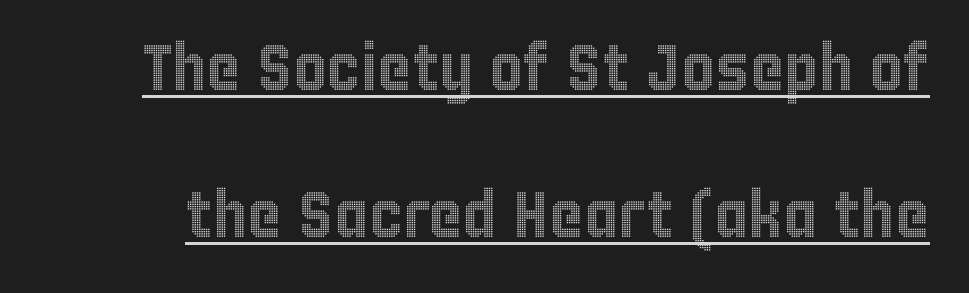
The lettering stays uniformly vertical, giving the passage a roman look. Proportional: the letters do not fall into vertical columns. The space between consecutive lines is lavish. You can see a thin bar hugging the bottom of the glyphs. The face used here is rendered with its standard letterfit.
